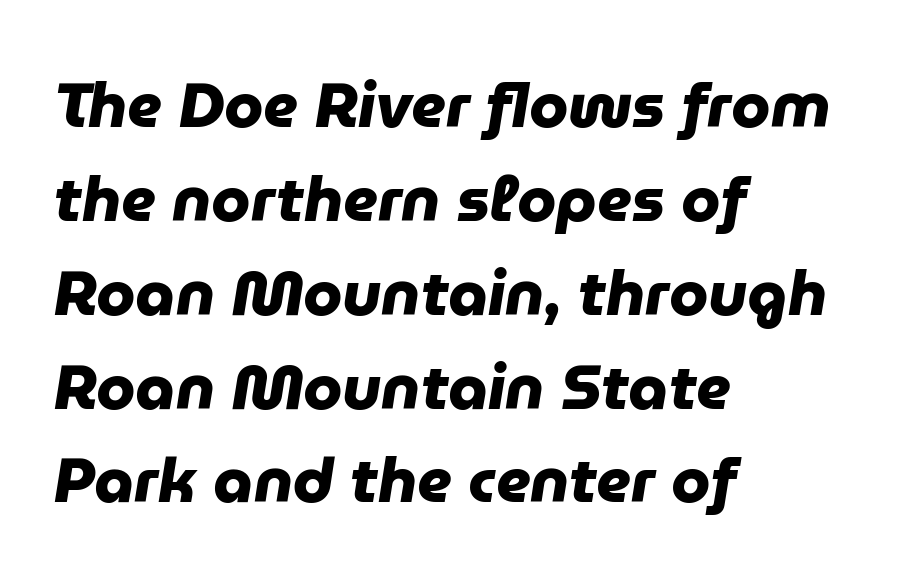
The image shows 63 px heavy sans-serif type; set left-aligned, normal line spacing (1.49x), normal letter spacing, not underlined; low stroke contrast and a medium x-height.
